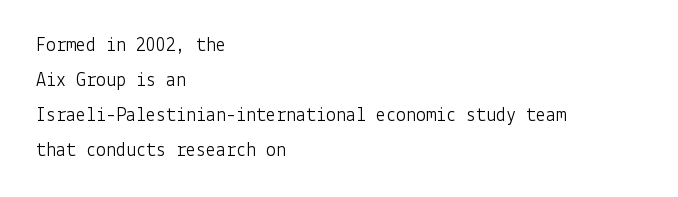
The image shows 20 px text type, upright; set left-aligned, line spacing 1.75x, normal letter spacing, not underlined.
